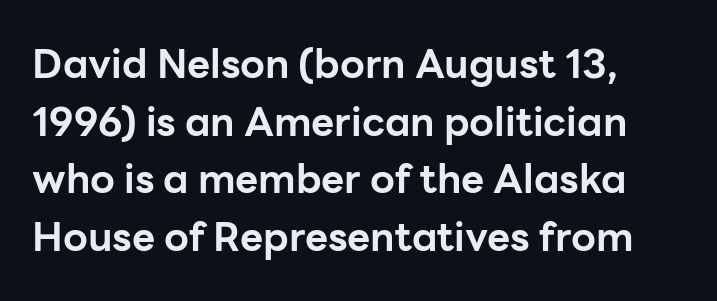
The image shows 40 px bold sans-serif type, upright; set left-aligned, normal line spacing (1.44x), normal letter spacing, not underlined; low stroke contrast and a medium x-height.
